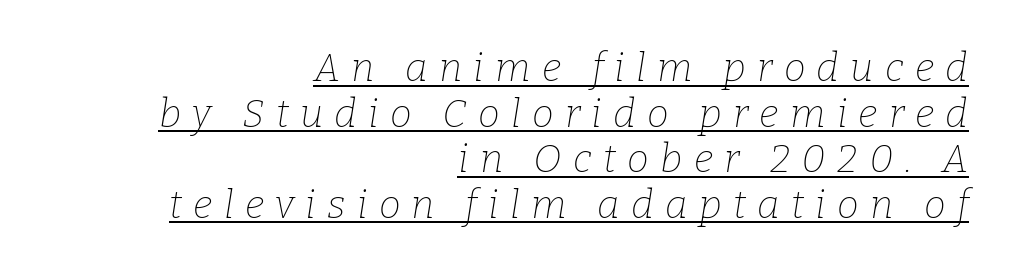
Each line of the rendering has a horizontal stroke beneath the glyphs. Notice how the stems are inclined rather than vertical — that's the hallmark of italics. Horizontal alignment here is rightward, an uncommon choice for prose. These lines are rendered in a variable-pitch font.
